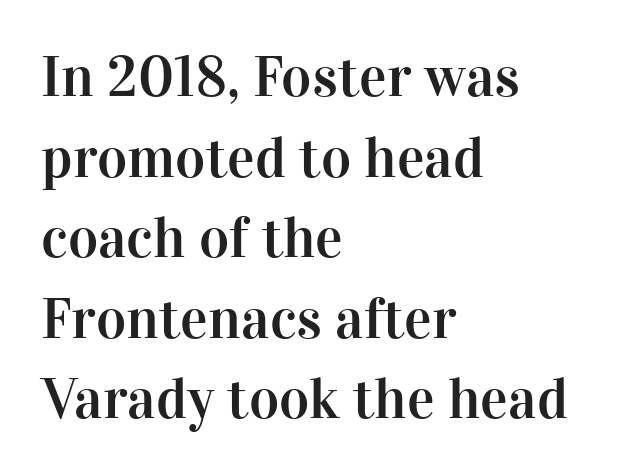
All the whitespace from short lines collects on the right. Small tapered or slab feet sit at the stroke ends, so this counts as serif. A clean baseline with only descenders dipping below it. Upright lettering throughout. Rows of type keep a routine distance in the vertical direction.
